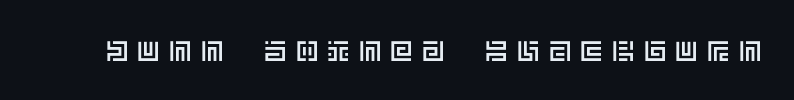
Glyph-to-glyph distance is far greater than everyday printed text. Check under the words: just untouched page. In terms of posture, this sample is upright.
